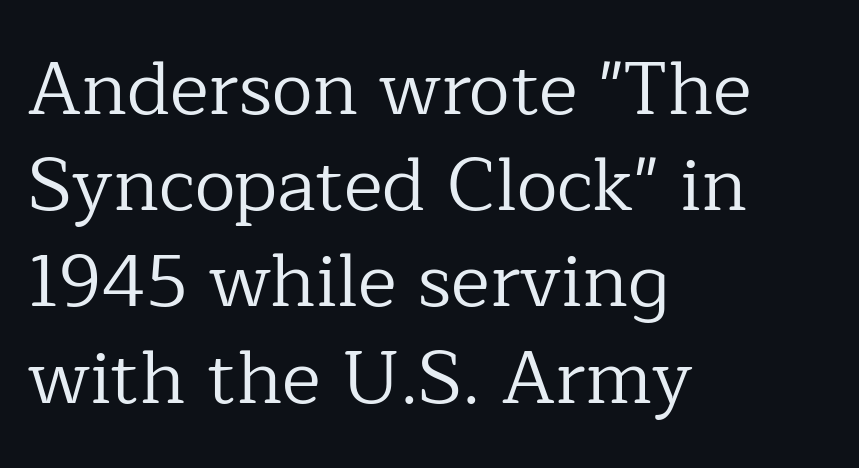
Font category for this specimen: serif. A light-to-regular cut is what we see here. This sample uses plain, unmodified letter spacing. The ragged edge is on the right, which tells us the setting is flush left. One glance says typical: line gaps are just what's usual.
